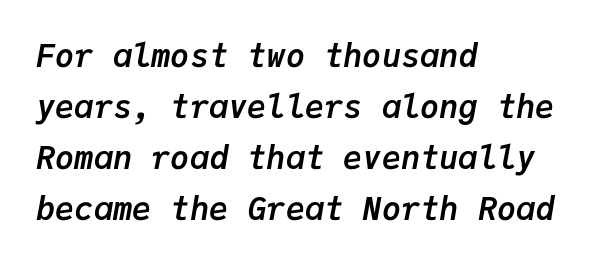
{"italic": "yes", "lean": "right", "slant_degrees": 9, "bold": "yes", "weight": "semibold", "width": "normal", "stroke_contrast": "low", "x_height": "medium", "monospaced": "yes", "underline": "no", "align": "left", "line_spacing": "normal", "line_spacing_ratio": 1.59, "letter_spacing": "normal", "letter_spacing_em": 0.0, "glyph_px": 32}
